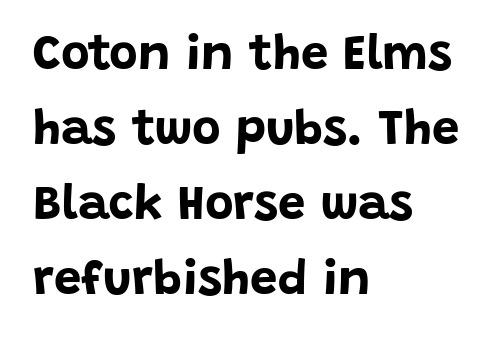
The face used here has the dense, thick strokes of a bold. The letters stand upright; this is a roman face. Horizontal alignment here is leftward, the default for most running prose. Observe the ordinary spacing: letters are neighbours, not strangers. Are there feet on the stems? There aren't — it's a sans.
